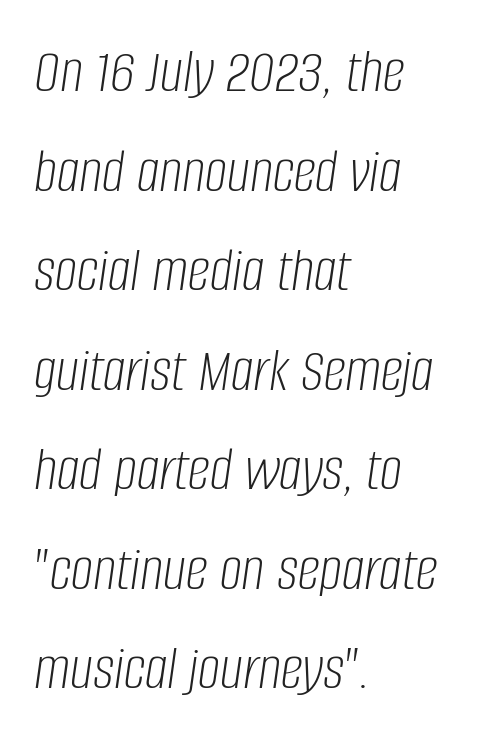
The image shows 63 px light, condensed type, italic (leaning right); set left-aligned, normal line spacing (1.58x), normal letter spacing, not underlined; low stroke contrast and a large x-height.
